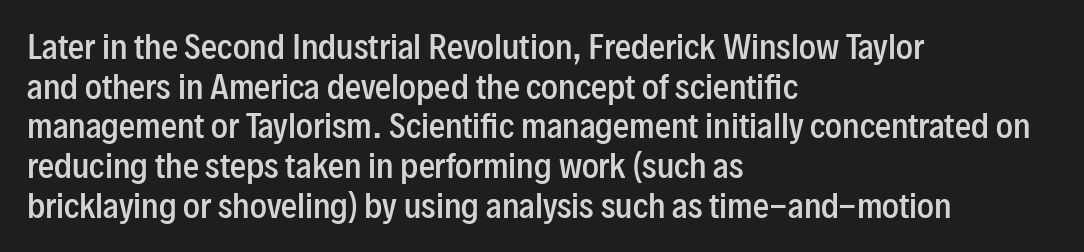
The ragged edge is on the right, which tells us the setting is flush left. The typesetting leans somewhat heavy: a semibold. Unmarked baselines from the first word to the last. Note the varied advance widths — an 'i' is clearly narrower than an 'm'. Between one letter and the next there's only the usual sliver of space.
